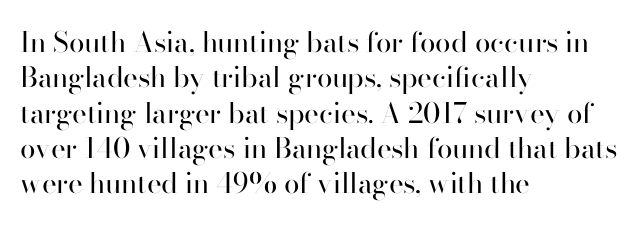
The image shows 28 px regular-weight sans-serif type, upright; set left-aligned, normal line spacing (1.26x), normal letter spacing, not underlined; high stroke contrast and a small x-height.
